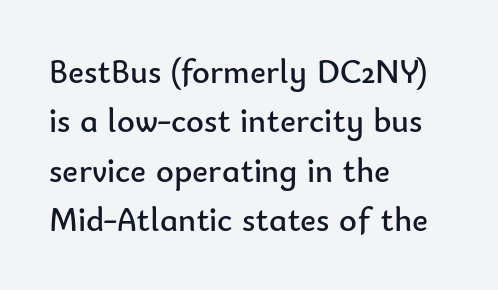
The image shows 34 px regular-weight sans-serif type, upright; set left-aligned, normal line spacing (1.45x), normal letter spacing, not underlined; low stroke contrast and a small x-height.
